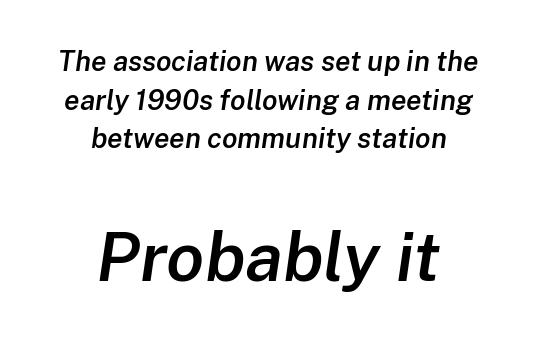
These two chunks differ in scale, with the bottom chunk taking the larger measure. Think of a printed novel: that variable character pitch is what you see here. How heavy is the stroke? Medium-heavy — a semibold, shy of bold. Does the leading feel generous? No, just average. You could call the tracking neutral — neither tight nor loose.
